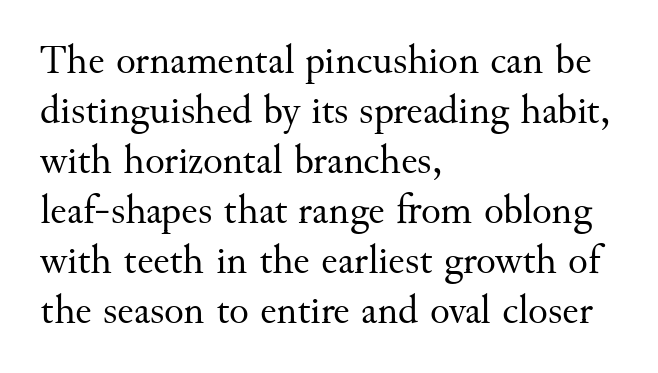
{"serif": "yes", "italic": "no", "bold": "no", "weight": "regular", "width": "normal", "stroke_contrast": "medium", "x_height": "small", "monospaced": "no", "underline": "no", "align": "left", "line_spacing_ratio": 1.22, "letter_spacing": "normal", "letter_spacing_em": 0.0, "glyph_px": 41}
